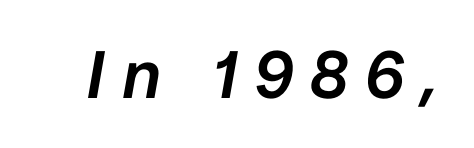
The image shows 67 px text type, italic (leaning right); set unusually wide letter spacing (+0.25 em), not underlined; low stroke contrast and a medium x-height.
